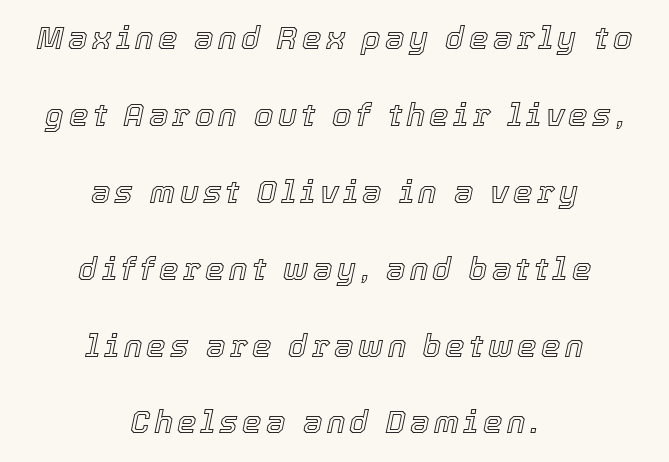
The image shows 31 px text type, italic (leaning right); set centered, loose line spacing (2.48x), not underlined; a medium x-height.
